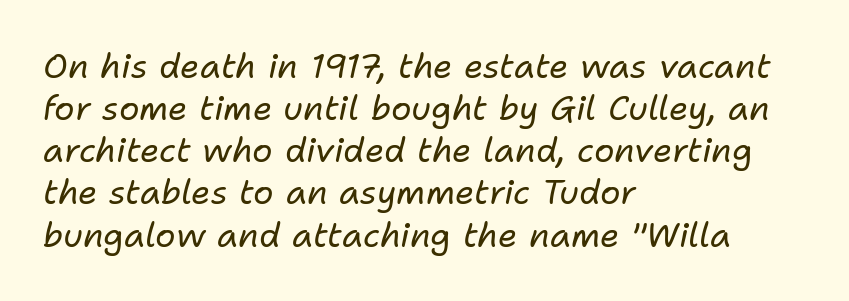
Designer's note — italics engaged. You could not count columns in this text — the font is proportionally spaced. The baseline area is clear. Caption: face not bold, strokes unweighted.
